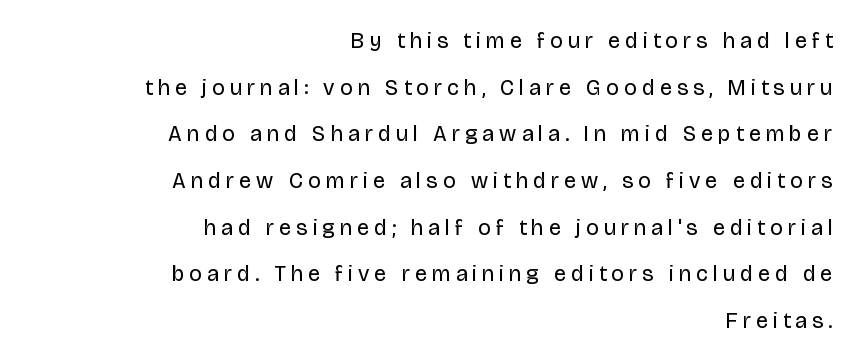
The image shows 22 px text type, upright; set right-aligned, loose line spacing (2.12x), unusually wide letter spacing (+0.24 em), not underlined.
